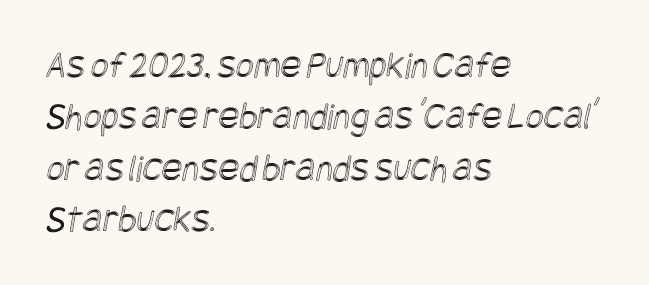
Q: Is the text underlined? A: No.
Q: How is the paragraph aligned? A: Left-aligned.
Q: Is the spacing between letters normal or unusually wide? A: Normal.
Q: Is the spacing between lines tight, normal or loose? A: Normal.
Q: Width (condensed, normal, or wide)? A: Condensed.
Q: x-height? A: Large.
